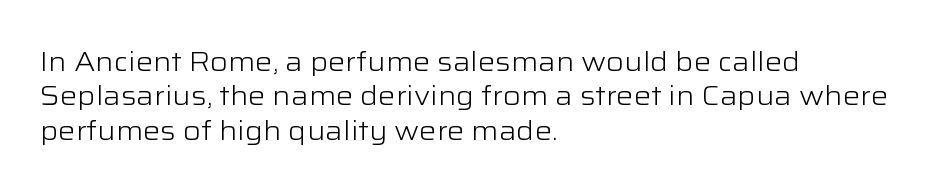
The image shows 27 px text type, upright; set left-aligned, normal line spacing (1.27x), normal letter spacing, not underlined.
